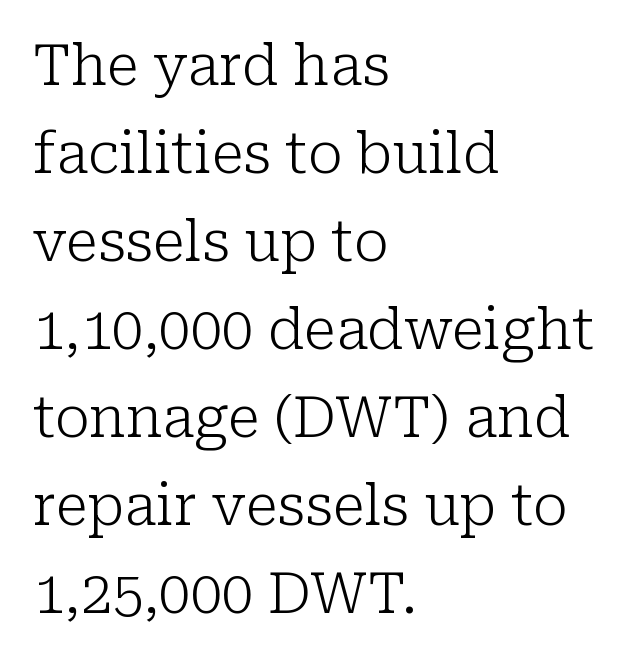
Q: Is the text bold? A: No.
Q: Is the text italic (slanted)? A: No, it is upright.
Q: Is the typeface a serif or a sans-serif typeface? A: Serif.
Q: Is the text underlined? A: No.
Q: How is the paragraph aligned? A: Left-aligned.
Q: Is the spacing between letters normal or unusually wide? A: Normal.
Q: Is the spacing between lines tight, normal or loose? A: Normal.
Q: Width (condensed, normal, or wide)? A: Normal.
Q: Stroke contrast? A: Low.
Q: x-height? A: Medium.
Q: Monospaced? A: No.
